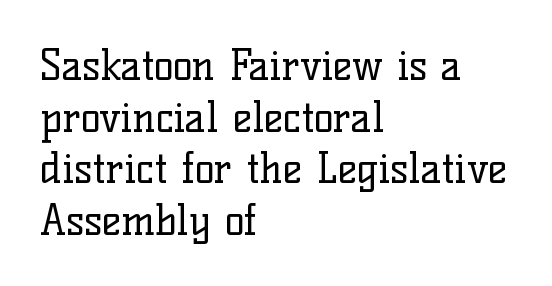
The image shows 41 px regular-weight serif type, upright; set left-aligned, normal line spacing (1.26x), normal letter spacing, not underlined; low stroke contrast and a medium x-height.
